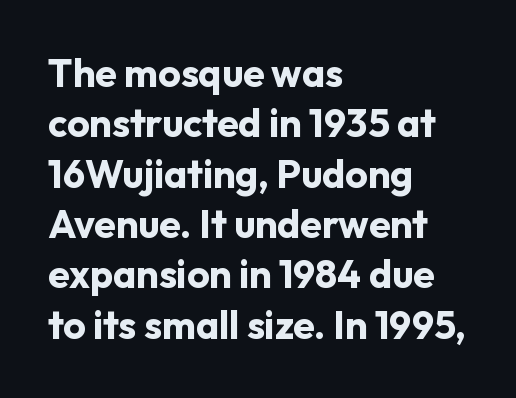
{"serif": "no", "italic": "no", "bold": "yes", "weight": "bold", "width": "normal", "stroke_contrast": "low", "x_height": "medium", "monospaced": "no", "underline": "no", "align": "left", "line_spacing": "normal", "line_spacing_ratio": 1.29, "letter_spacing": "normal", "letter_spacing_em": 0.0, "glyph_px": 39}
